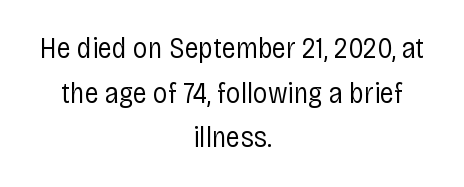
The image shows 29 px regular-weight, condensed sans-serif type, upright; set centered, normal line spacing (1.54x), normal letter spacing, not underlined; low stroke contrast and a large x-height.
